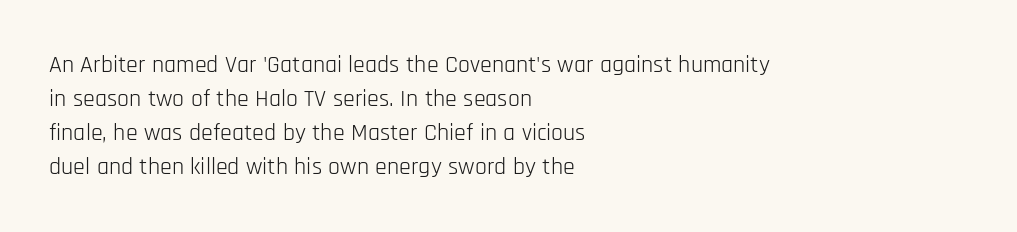
The image shows 24 px text type, upright; set left-aligned, normal line spacing (1.41x), normal letter spacing, not underlined.
